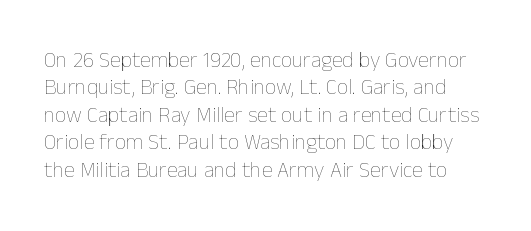
The image shows 22 px text type, upright; set normal line spacing (1.25x), normal letter spacing, not underlined.
